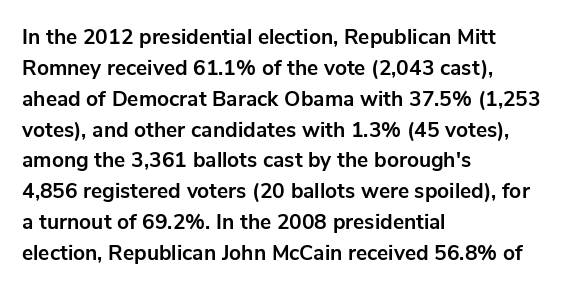
Posture: vertical. A classic flush-left, rag-right setting is used for this passage. Horizontal bands of white between lines are of average thickness. Each word holds together tightly as a unit, with standard inter-letter gaps. The font is running at its bold setting.
